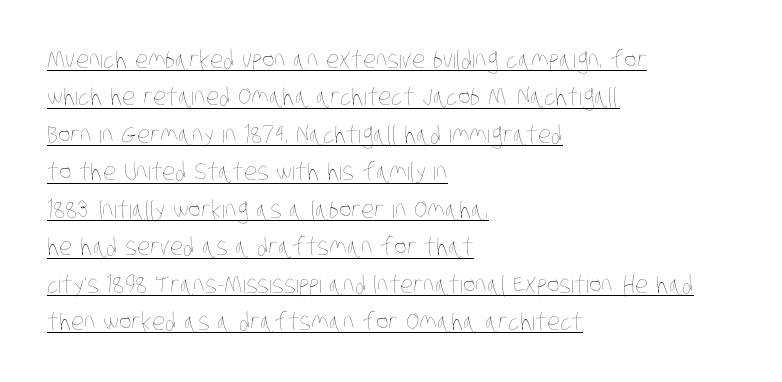
Q: Is the text bold? A: No.
Q: Is the text underlined? A: Yes.
Q: How is the paragraph aligned? A: Left-aligned.
Q: Is the spacing between letters normal or unusually wide? A: Normal.
Q: Is the spacing between lines tight, normal or loose? A: Normal.
